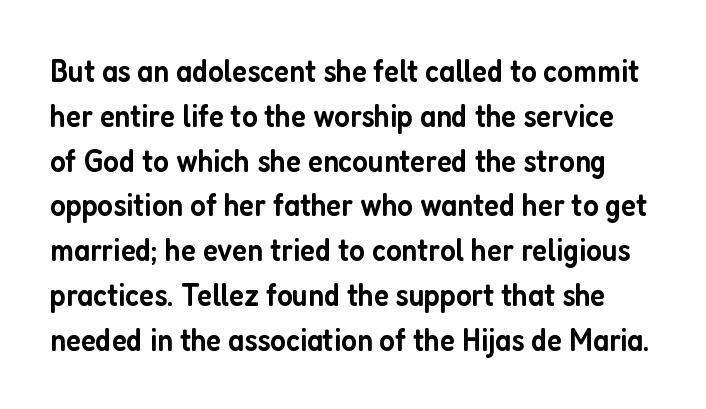
{"serif": "no", "italic": "no", "bold": "semi", "weight": "semibold", "width": "condensed", "stroke_contrast": "low", "x_height": "medium", "monospaced": "no", "underline": "no", "line_spacing": "normal", "line_spacing_ratio": 1.4, "letter_spacing": "normal", "letter_spacing_em": 0.0, "glyph_px": 32}
